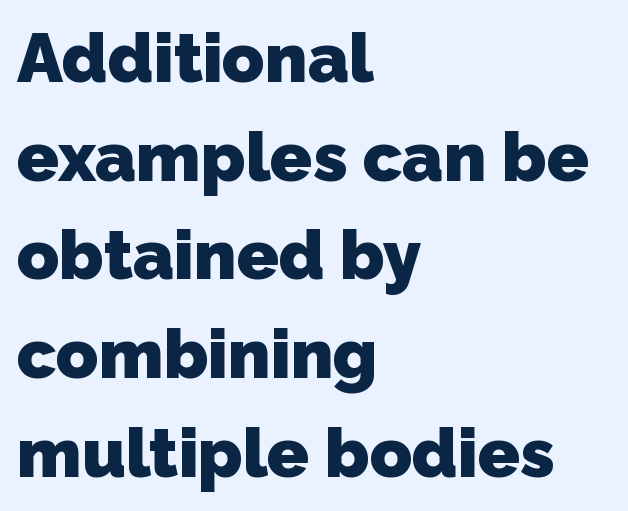
The image shows 69 px heavy sans-serif type; set left-aligned, normal line spacing (1.43x), normal letter spacing, not underlined; low stroke contrast and a medium x-height.
